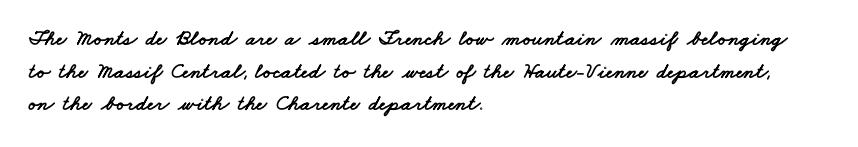
{"underline": "no", "align": "left", "line_spacing": "normal", "line_spacing_ratio": 1.48, "letter_spacing": "normal", "letter_spacing_em": 0.0, "glyph_px": 22}
